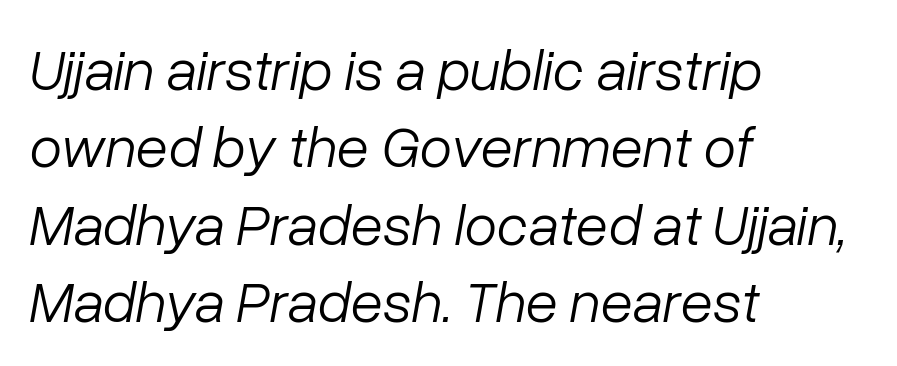
{"italic": "yes", "lean": "right", "slant_degrees": 10, "bold": "no", "weight": "light", "width": "normal", "stroke_contrast": "low", "x_height": "medium", "monospaced": "no", "underline": "no", "align": "left", "line_spacing": "normal", "line_spacing_ratio": 1.31, "letter_spacing": "normal", "letter_spacing_em": 0.0, "glyph_px": 59}
